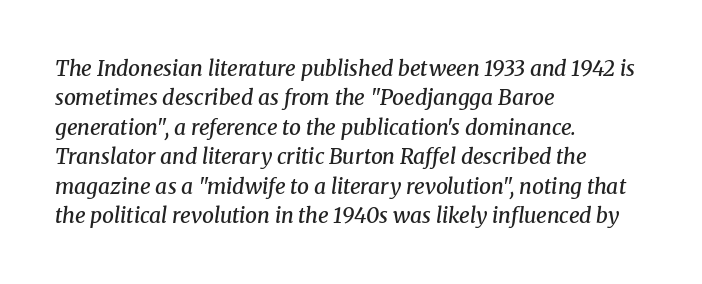
Q: Is the text bold? A: Semi-bold.
Q: Is the text italic (slanted)? A: Yes, it leans right by about 8 degrees.
Q: Is the text underlined? A: No.
Q: How is the paragraph aligned? A: Left-aligned.
Q: Is the spacing between letters normal or unusually wide? A: Normal.
Q: Is the spacing between lines tight, normal or loose? A: Normal.
